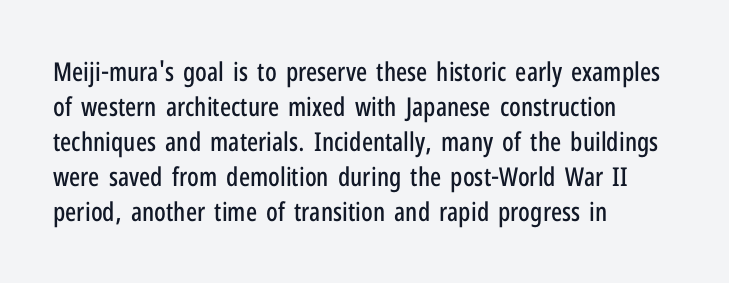
The image shows 26 px text type, upright; set left-aligned, normal line spacing (1.35x), normal letter spacing, not underlined.
